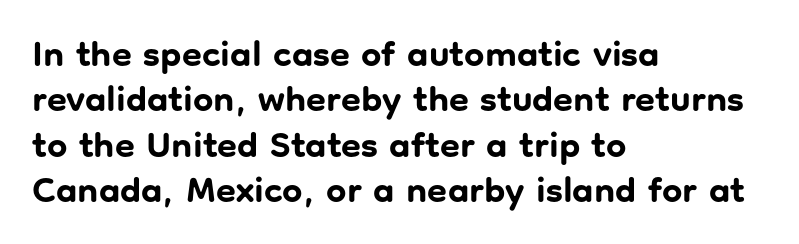
Think of a printed novel: that variable character pitch is what you see here. This rendering features lettering with no underline. Honestly, the row spacing looks completely unremarkable. Plenty of ink on the page — the face is bold.
